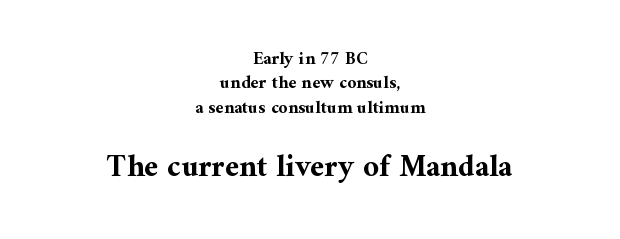
Regarding leading, the lines here are spaced in the standard way. Typographically, this falls in the serif category. This sample has the flowing, uneven cadence of proportional lettering. The font's upright variant was chosen for this text.
